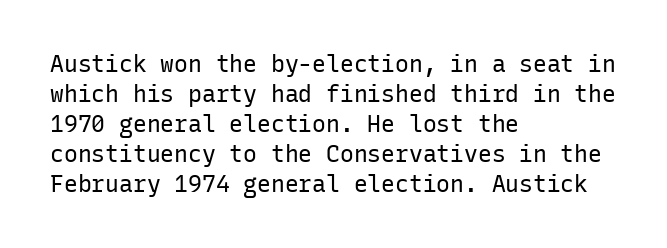
Q: Is the text bold? A: No.
Q: Is the text italic (slanted)? A: No, it is upright.
Q: Is the text underlined? A: No.
Q: How is the paragraph aligned? A: Left-aligned.
Q: Is the spacing between letters normal or unusually wide? A: Normal.
Q: Is the spacing between lines tight, normal or loose? A: Normal.
